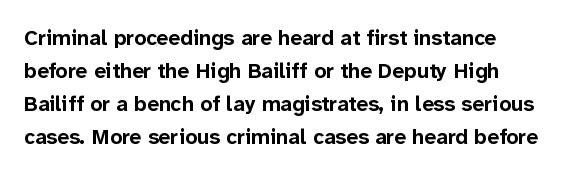
{"italic": "no", "bold": "yes", "underline": "no", "align": "left", "line_spacing": "normal", "line_spacing_ratio": 1.57, "letter_spacing": "normal", "letter_spacing_em": 0.0, "glyph_px": 21}
